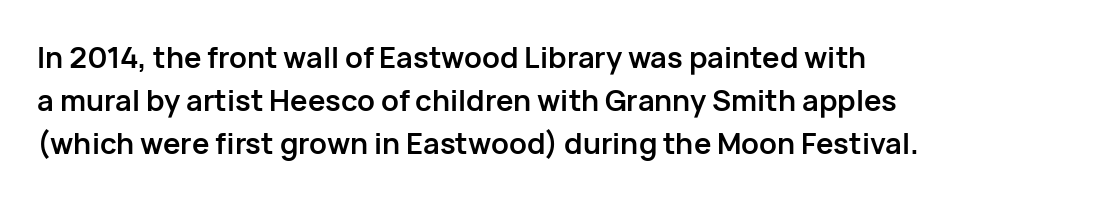
{"serif": "no", "italic": "no", "bold": "yes", "weight": "semibold", "width": "normal", "stroke_contrast": "low", "x_height": "medium", "monospaced": "no", "underline": "no", "align": "left", "line_spacing": "normal", "line_spacing_ratio": 1.49, "letter_spacing": "normal", "letter_spacing_em": 0.0, "glyph_px": 29}
